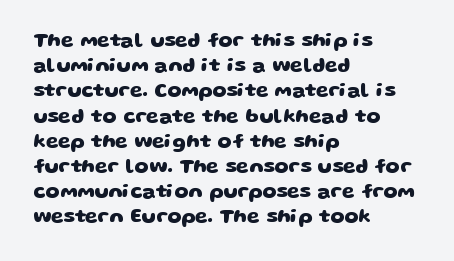
{"bold": "yes", "underline": "no", "align": "left", "line_spacing": "normal", "line_spacing_ratio": 1.26, "letter_spacing": "normal", "letter_spacing_em": 0.0, "glyph_px": 20}
